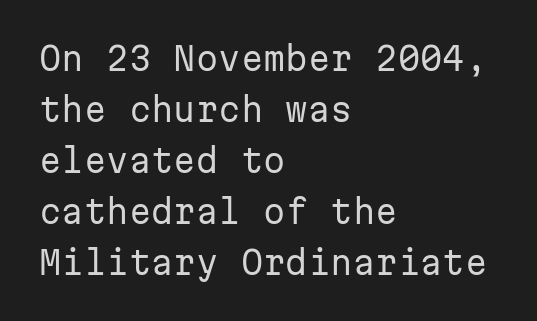
The image shows 32 px regular-weight sans-serif type, upright, monospaced; set left-aligned, normal line spacing (1.59x), normal letter spacing, not underlined; low stroke contrast and a medium x-height.
